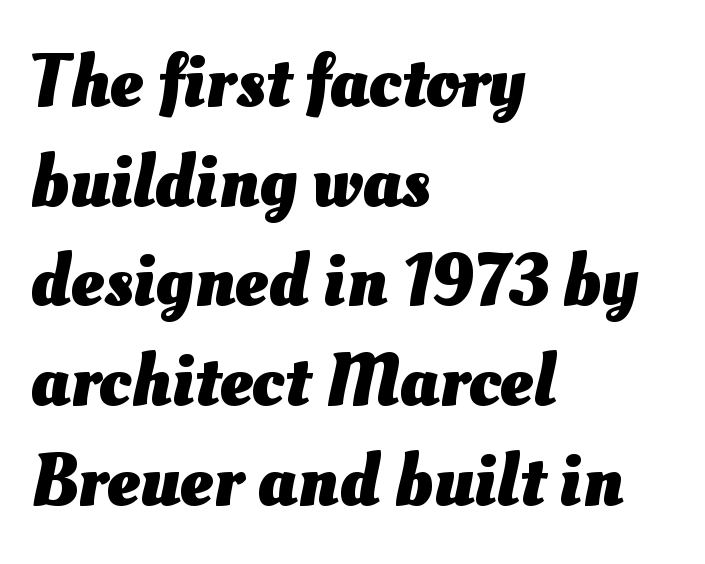
{"bold": "yes", "weight": "heavy", "width": "normal", "stroke_contrast": "medium", "x_height": "small", "monospaced": "no", "underline": "no", "align": "left", "line_spacing": "normal", "line_spacing_ratio": 1.33, "letter_spacing": "normal", "letter_spacing_em": 0.0, "glyph_px": 75}
